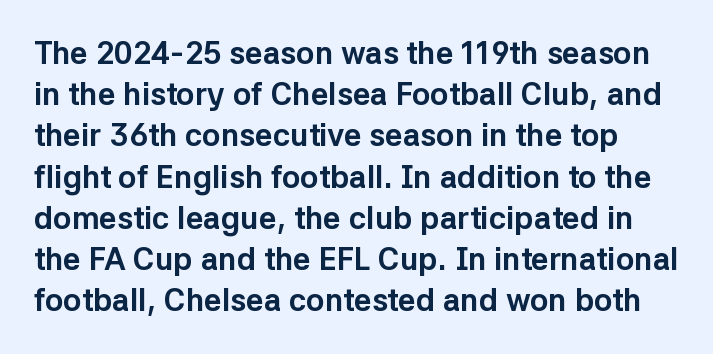
Q: Is the text bold? A: Yes.
Q: Is the text italic (slanted)? A: No, it is upright.
Q: Is the typeface a serif or a sans-serif typeface? A: Sans-serif.
Q: Is the text underlined? A: No.
Q: Is the spacing between letters normal or unusually wide? A: Normal.
Q: Is the spacing between lines tight, normal or loose? A: Normal.
Q: Width (condensed, normal, or wide)? A: Normal.
Q: Stroke contrast? A: Low.
Q: x-height? A: Medium.
Q: Monospaced? A: No.
